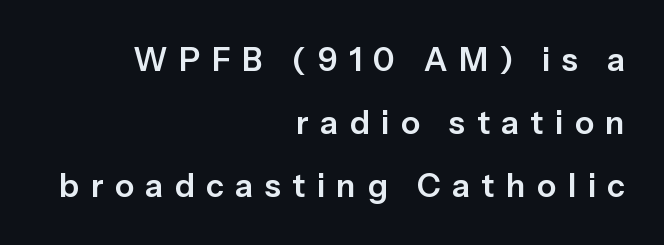
{"serif": "no", "italic": "no", "width": "normal", "stroke_contrast": "low", "x_height": "medium", "monospaced": "no", "underline": "no", "align": "right", "line_spacing": "loose", "line_spacing_ratio": 1.97, "letter_spacing": "wide", "letter_spacing_em": 0.36, "glyph_px": 32}
